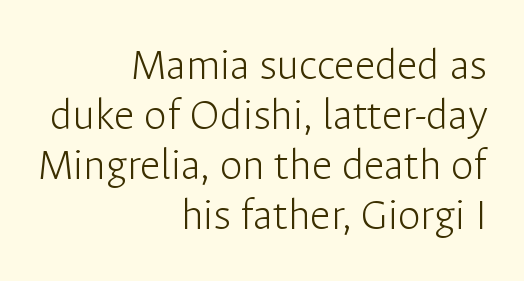
The image shows 46 px light sans-serif type, upright; set right-aligned, tight line spacing (1.09x), normal letter spacing, not underlined; low stroke contrast and a medium x-height.
